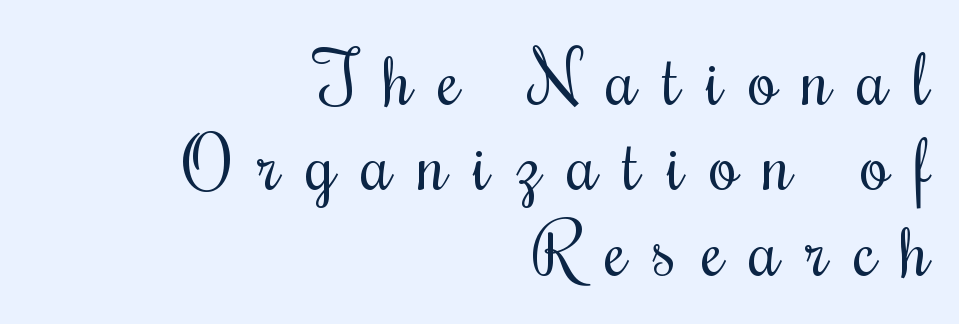
The image shows 73 px regular-weight, condensed type; set right-aligned, line spacing 1.17x, unusually wide letter spacing (+0.35 em), not underlined; medium stroke contrast and a small x-height.
